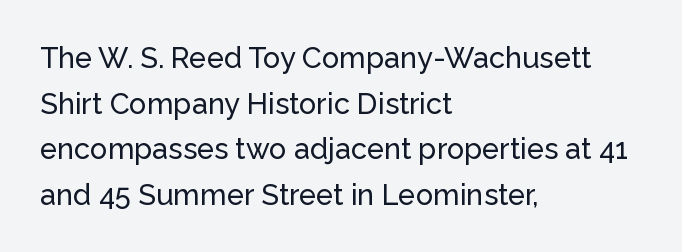
The image shows 29 px sans-serif type, upright; set left-aligned, normal line spacing (1.57x), normal letter spacing, not underlined; low stroke contrast and a medium x-height.
